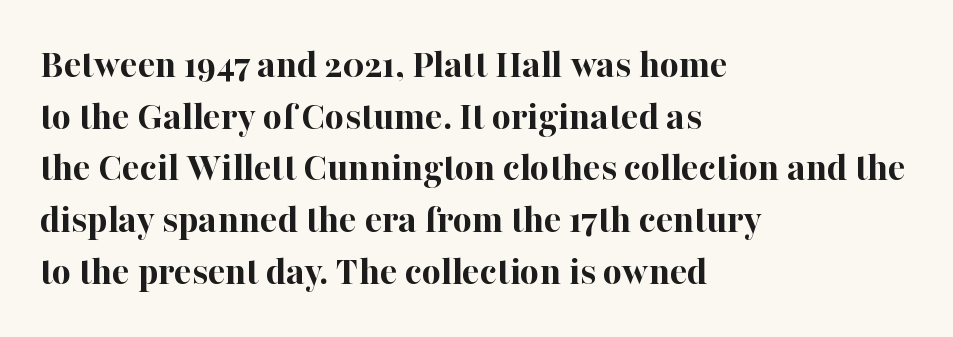
Q: Is the text bold? A: Yes.
Q: Is the text italic (slanted)? A: No, it is upright.
Q: Is the typeface a serif or a sans-serif typeface? A: Serif.
Q: Is the text underlined? A: No.
Q: How is the paragraph aligned? A: Left-aligned.
Q: Is the spacing between letters normal or unusually wide? A: Normal.
Q: Is the spacing between lines tight, normal or loose? A: Normal.
Q: Width (condensed, normal, or wide)? A: Normal.
Q: Stroke contrast? A: High.
Q: x-height? A: Medium.
Q: Monospaced? A: No.
